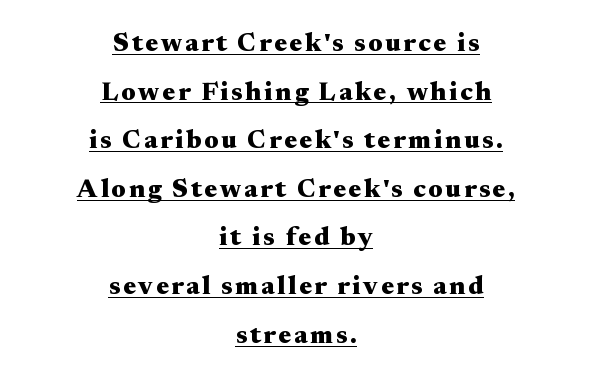
{"italic": "no", "bold": "yes", "underline": "yes", "align": "center", "line_spacing_ratio": 1.87, "glyph_px": 26}
